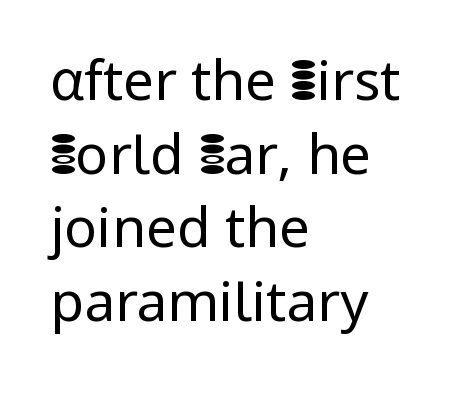
{"serif": "no", "italic": "no", "bold": "no", "weight": "regular", "width": "normal", "stroke_contrast": "low", "x_height": "medium", "monospaced": "no", "underline": "no", "align": "left", "line_spacing": "normal", "line_spacing_ratio": 1.34, "letter_spacing": "normal", "letter_spacing_em": 0.0, "glyph_px": 55}
